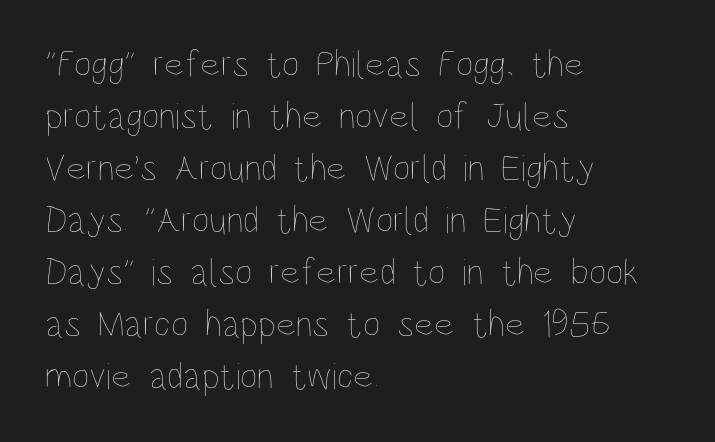
The image shows 38 px thin, condensed type, upright; set left-aligned, normal line spacing (1.37x), normal letter spacing, not underlined; low stroke contrast and a large x-height.
